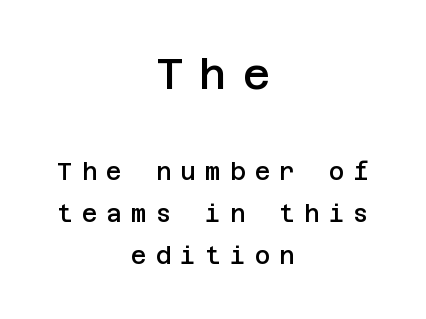
{"serif": "no", "italic": "no", "bold": "semi", "weight": "semibold", "width": "normal", "stroke_contrast": "low", "x_height": "large", "underline": "no", "align": "center", "line_spacing_ratio": 1.76, "letter_spacing": "wide", "letter_spacing_em": 0.38, "larger_block": "first", "size_ratio": 1.75, "glyph_px": 42}
